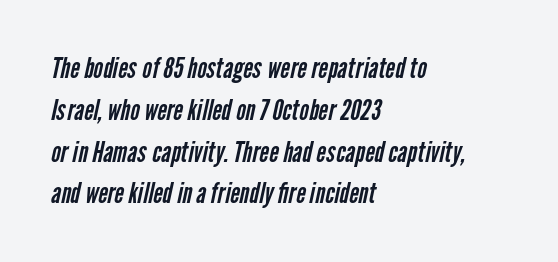
{"serif": "no", "bold": "no", "weight": "regular", "width": "condensed", "stroke_contrast": "low", "x_height": "medium", "monospaced": "no", "underline": "no", "align": "left", "line_spacing": "normal", "line_spacing_ratio": 1.44, "letter_spacing": "normal", "letter_spacing_em": 0.0, "glyph_px": 29}
